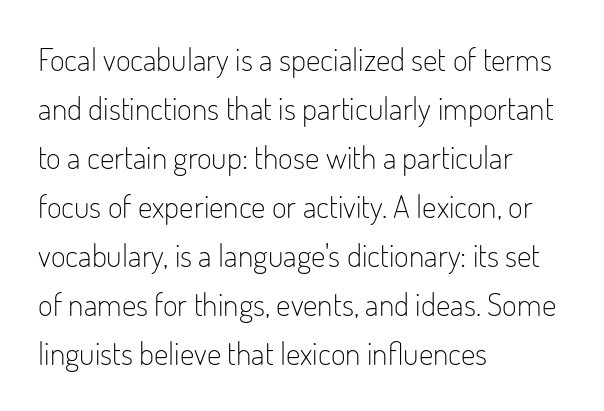
Q: Is the text bold? A: No.
Q: Is the text italic (slanted)? A: No, it is upright.
Q: Is the typeface a serif or a sans-serif typeface? A: Sans-serif.
Q: Is the text underlined? A: No.
Q: How is the paragraph aligned? A: Left-aligned.
Q: Is the spacing between letters normal or unusually wide? A: Normal.
Q: Is the spacing between lines tight, normal or loose? A: Normal.
Q: Width (condensed, normal, or wide)? A: Condensed.
Q: Stroke contrast? A: Low.
Q: x-height? A: Small.
Q: Monospaced? A: No.
